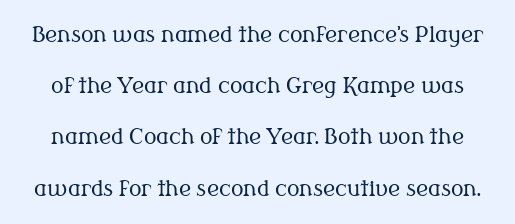
The image shows 21 px text type, upright; set loose line spacing (2.44x), normal letter spacing, not underlined.
